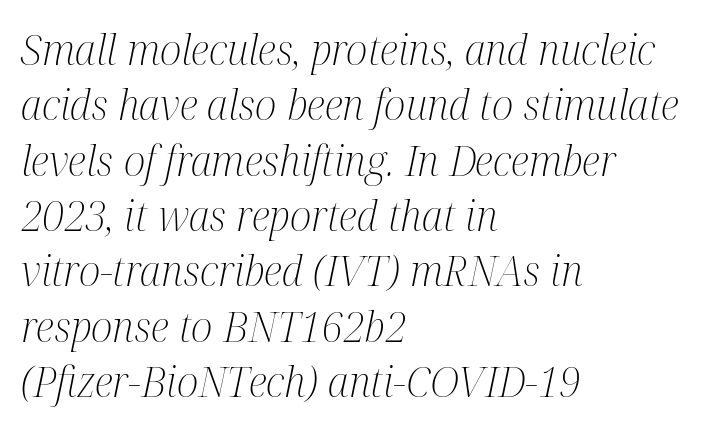
Normally led — the rows are evenly, conventionally spaced. Tall strokes in this sample are angled rather than plumb. Spacing between characters is what you'd get straight out of the box. Varying glyph widths throughout — classic text-font behaviour. Each stroke keeps to a modest, everyday thickness or less.
